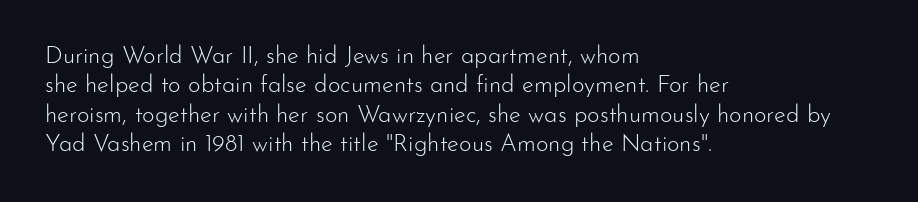
Q: Is the text bold? A: No.
Q: Is the text italic (slanted)? A: No, it is upright.
Q: Is the text underlined? A: No.
Q: How is the paragraph aligned? A: Left-aligned.
Q: Is the spacing between letters normal or unusually wide? A: Normal.
